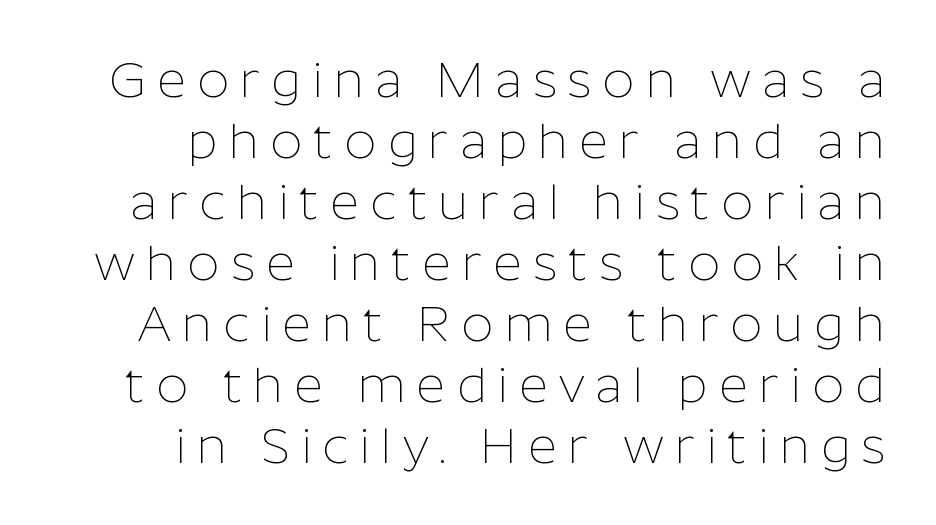
Beneath every word, the page is bare. Classification — sans serif. Stems and bowls with no extra thickness — not bold. Varying glyph widths throughout — classic text-font behaviour. A roman cut, with each character standing at attention.
